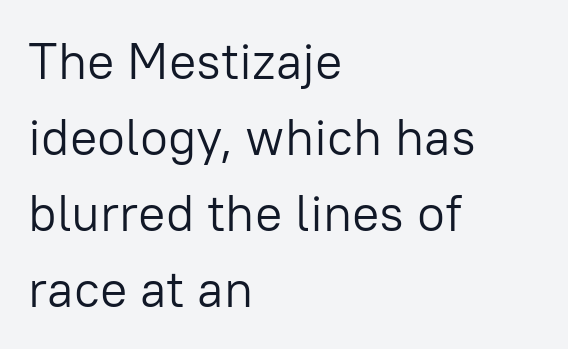
Q: Is the text bold? A: No.
Q: Is the text italic (slanted)? A: No, it is upright.
Q: Is the typeface a serif or a sans-serif typeface? A: Sans-serif.
Q: Is the text underlined? A: No.
Q: How is the paragraph aligned? A: Left-aligned.
Q: Is the spacing between letters normal or unusually wide? A: Normal.
Q: Is the spacing between lines tight, normal or loose? A: Normal.
Q: Width (condensed, normal, or wide)? A: Normal.
Q: Stroke contrast? A: Low.
Q: x-height? A: Medium.
Q: Monospaced? A: No.
